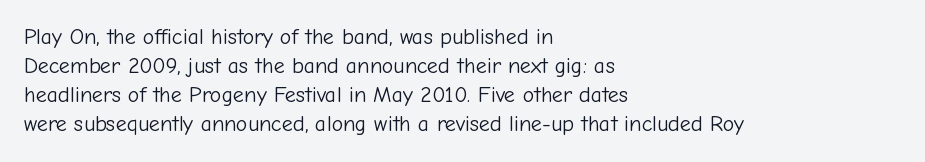
Tall strokes in this sample are plumb rather than angled. The passage shown has conventional tracking throughout. Every row of glyphs begins at an identical x-position on the left. A normal amount of white space separates one row of letters from the next. Type without underlining.
